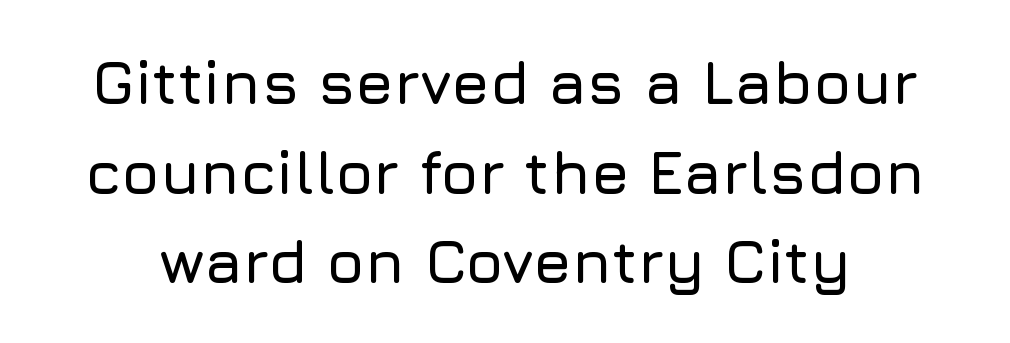
{"serif": "no", "italic": "no", "width": "normal", "stroke_contrast": "low", "x_height": "medium", "monospaced": "no", "underline": "no", "line_spacing": "normal", "line_spacing_ratio": 1.47, "letter_spacing": "normal", "letter_spacing_em": 0.0, "glyph_px": 61}
